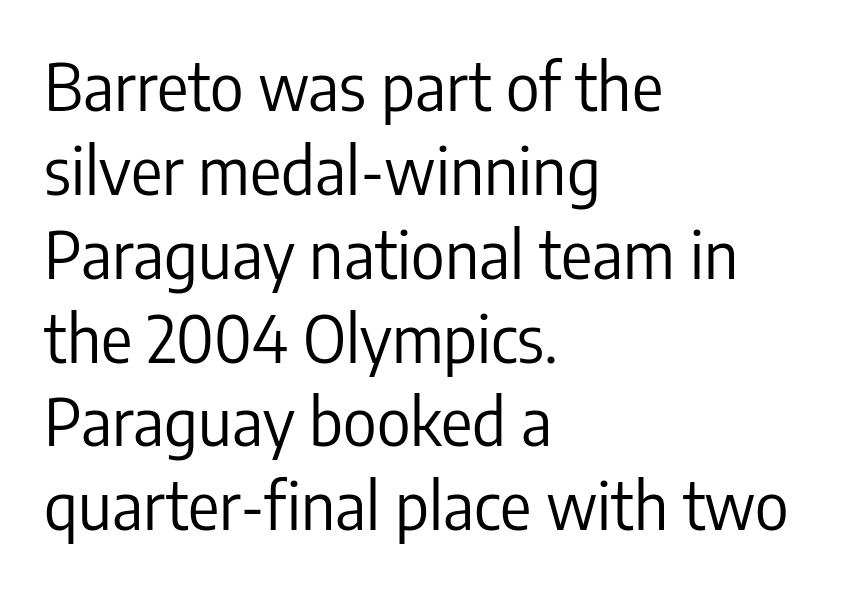
{"serif": "no", "italic": "no", "bold": "no", "weight": "regular", "width": "condensed", "stroke_contrast": "low", "x_height": "medium", "monospaced": "no", "underline": "no", "align": "left", "line_spacing": "normal", "line_spacing_ratio": 1.29, "letter_spacing": "normal", "letter_spacing_em": 0.0, "glyph_px": 65}
